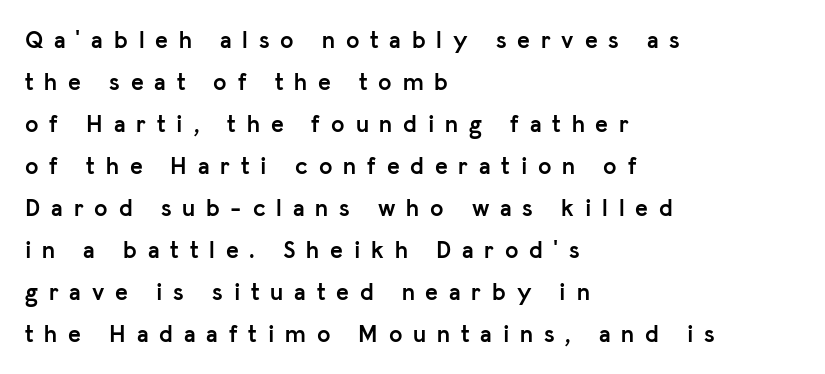
Beneath every word, the page is bare. The rendering anchors every line to the left-hand side. Someone cranked the tracking dial way up on this one. A typesetter would mark this as roman, not italic. Typographic density is high because the face is bold.
